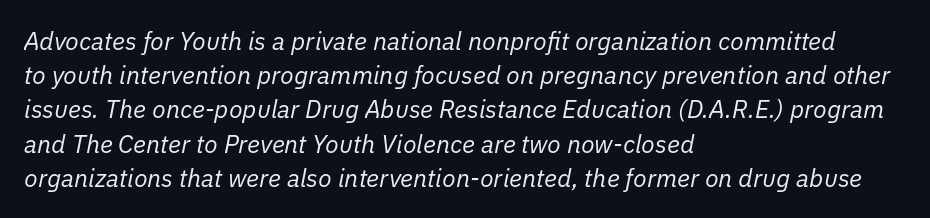
The image shows 25 px text type, italic (leaning right); set left-aligned, normal line spacing (1.37x), normal letter spacing, not underlined.
